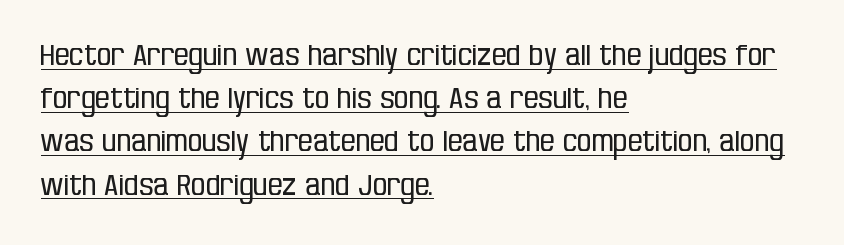
A normal amount of white space separates one row of letters from the next. The type sits square on the baseline with zero lean. I'd call this a sans setting — the letters go barefoot. Each line starts at the same left margin while the right side varies. Is the stroke heavy? The answer is a plain regular-or-lighter. The tracking reads as untouched default to a designer's eye.
